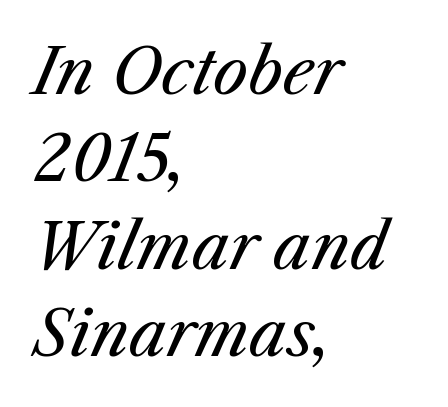
{"italic": "yes", "lean": "right", "slant_degrees": 25, "bold": "no", "weight": "regular", "width": "normal", "stroke_contrast": "medium", "x_height": "medium", "monospaced": "no", "underline": "no", "align": "left", "line_spacing": "normal", "line_spacing_ratio": 1.41, "letter_spacing": "normal", "letter_spacing_em": 0.0, "glyph_px": 62}
